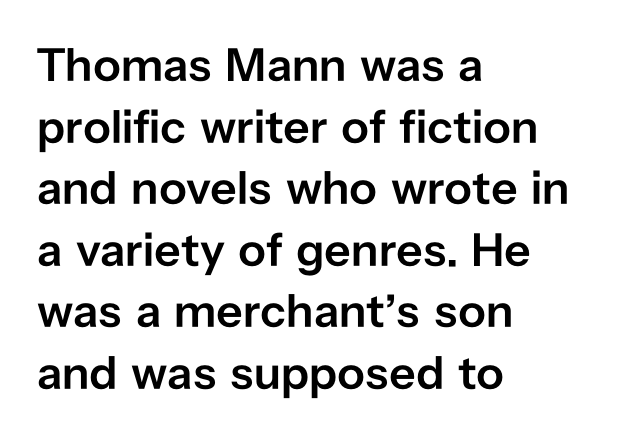
Q: Is the text bold? A: Semi-bold.
Q: Is the text italic (slanted)? A: No, it is upright.
Q: Is the typeface a serif or a sans-serif typeface? A: Sans-serif.
Q: Is the text underlined? A: No.
Q: How is the paragraph aligned? A: Left-aligned.
Q: Is the spacing between letters normal or unusually wide? A: Normal.
Q: Is the spacing between lines tight, normal or loose? A: Normal.
Q: Width (condensed, normal, or wide)? A: Normal.
Q: Stroke contrast? A: Low.
Q: x-height? A: Medium.
Q: Monospaced? A: No.
